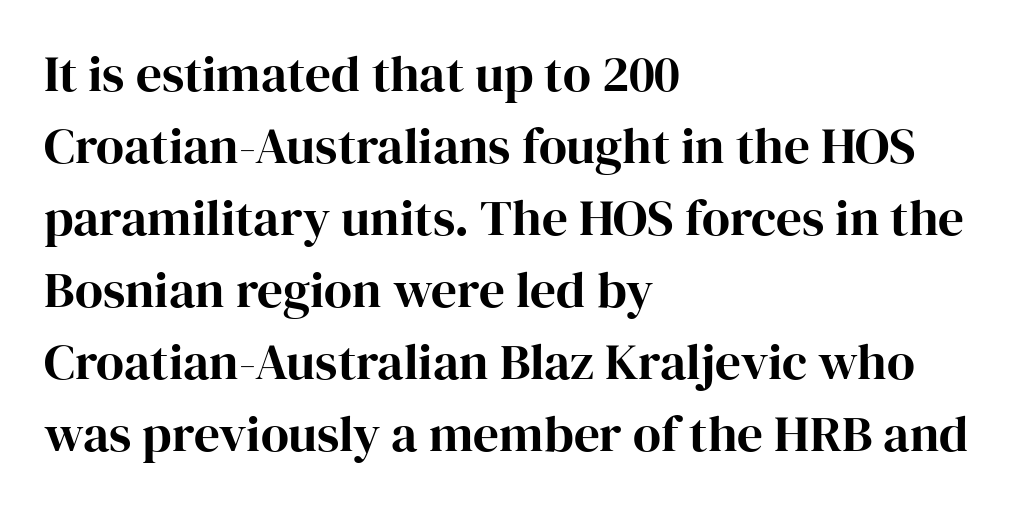
Q: Is the text italic (slanted)? A: No, it is upright.
Q: Is the typeface a serif or a sans-serif typeface? A: Serif.
Q: Is the text underlined? A: No.
Q: How is the paragraph aligned? A: Left-aligned.
Q: Is the spacing between letters normal or unusually wide? A: Normal.
Q: Is the spacing between lines tight, normal or loose? A: Normal.
Q: Width (condensed, normal, or wide)? A: Normal.
Q: Stroke contrast? A: High.
Q: x-height? A: Medium.
Q: Monospaced? A: No.
